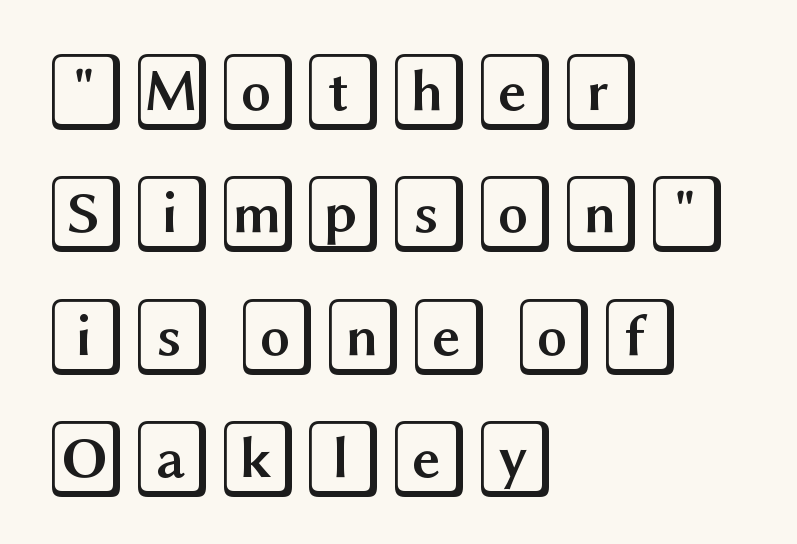
The image shows 78 px wide type, upright; set left-aligned, normal line spacing (1.57x), normal letter spacing, not underlined; a large x-height.
